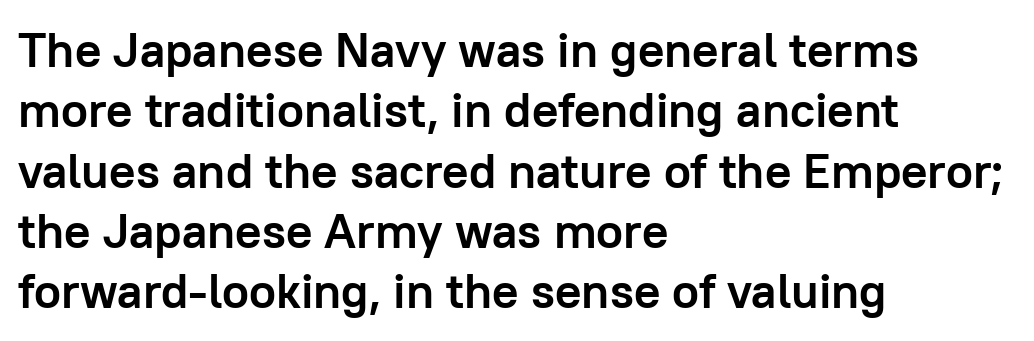
Q: Is the text bold? A: Yes.
Q: Is the text italic (slanted)? A: No, it is upright.
Q: Is the typeface a serif or a sans-serif typeface? A: Sans-serif.
Q: Is the text underlined? A: No.
Q: How is the paragraph aligned? A: Left-aligned.
Q: Is the spacing between letters normal or unusually wide? A: Normal.
Q: Width (condensed, normal, or wide)? A: Normal.
Q: Stroke contrast? A: Low.
Q: x-height? A: Medium.
Q: Monospaced? A: No.
